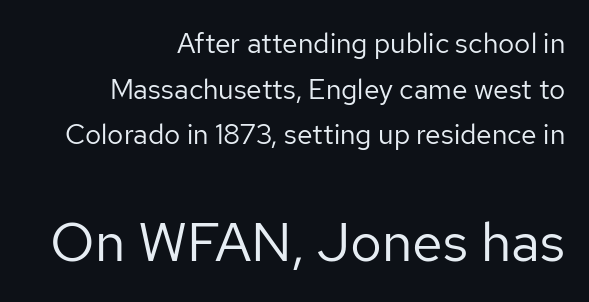
{"serif": "no", "italic": "no", "bold": "no", "weight": "regular", "width": "normal", "stroke_contrast": "low", "x_height": "medium", "monospaced": "no", "underline": "no", "align": "right", "line_spacing": "normal", "line_spacing_ratio": 1.63, "letter_spacing": "normal", "letter_spacing_em": 0.0, "larger_block": "second", "size_ratio": 1.96, "glyph_px": 55}
